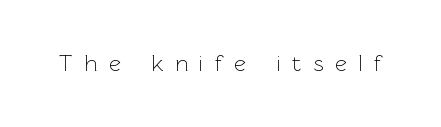
{"italic": "no", "bold": "no", "underline": "no", "letter_spacing": "wide", "letter_spacing_em": 0.49, "glyph_px": 23}
